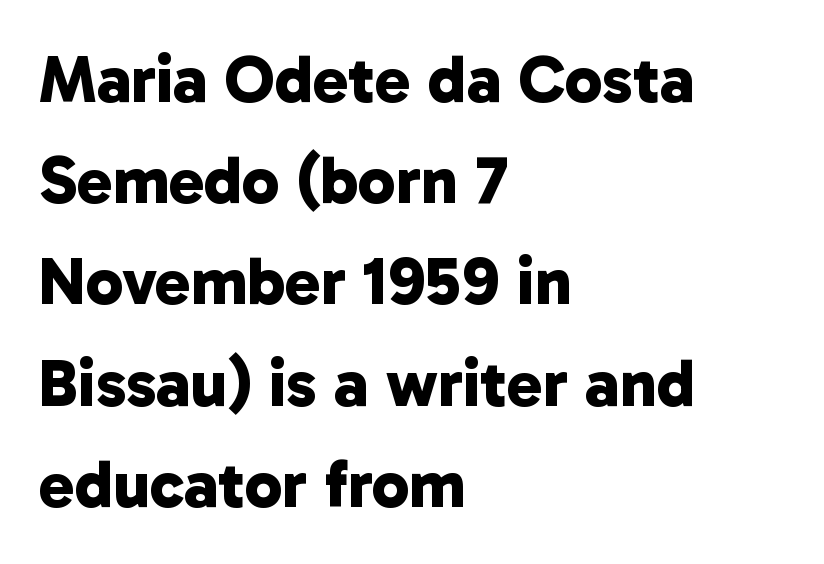
Q: Is the text bold? A: Yes.
Q: Is the typeface a serif or a sans-serif typeface? A: Sans-serif.
Q: Is the text underlined? A: No.
Q: How is the paragraph aligned? A: Left-aligned.
Q: Is the spacing between letters normal or unusually wide? A: Normal.
Q: Is the spacing between lines tight, normal or loose? A: Normal.
Q: Width (condensed, normal, or wide)? A: Normal.
Q: Stroke contrast? A: Low.
Q: x-height? A: Medium.
Q: Monospaced? A: No.
